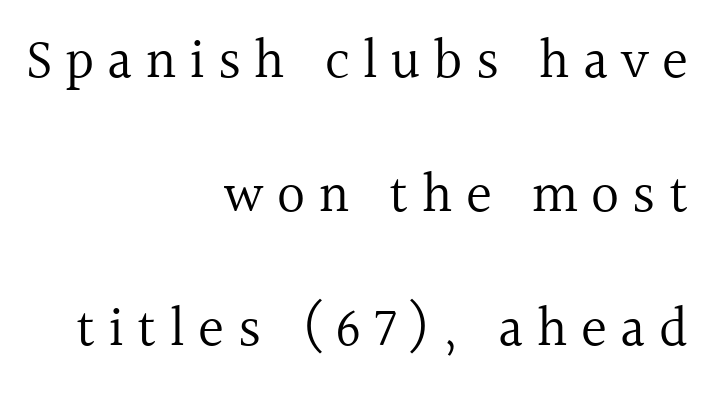
The typeface has the unassuming heft of standard copy or less. The letters are spread apart with noticeably loose tracking. Vertically, the passage feels expansive, rows floating well apart. The ragged edge is on the left, which tells us the setting is flush right.
